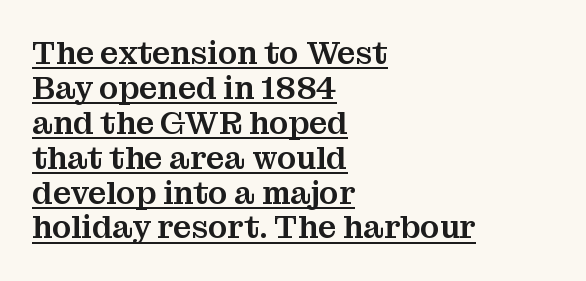
Q: Is the text italic (slanted)? A: No, it is upright.
Q: Is the typeface a serif or a sans-serif typeface? A: Serif.
Q: Is the text underlined? A: Yes.
Q: How is the paragraph aligned? A: Left-aligned.
Q: Is the spacing between letters normal or unusually wide? A: Normal.
Q: Is the spacing between lines tight, normal or loose? A: Tight.
Q: Width (condensed, normal, or wide)? A: Normal.
Q: Stroke contrast? A: Medium.
Q: x-height? A: Medium.
Q: Monospaced? A: No.
